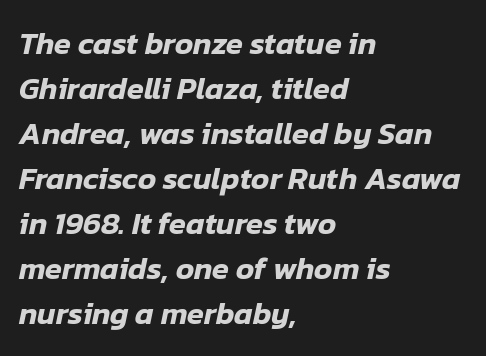
{"italic": "yes", "lean": "right", "slant_degrees": 12, "width": "normal", "stroke_contrast": "low", "x_height": "medium", "monospaced": "no", "underline": "no", "align": "left", "line_spacing": "normal", "line_spacing_ratio": 1.45, "letter_spacing": "normal", "letter_spacing_em": 0.0, "glyph_px": 31}
